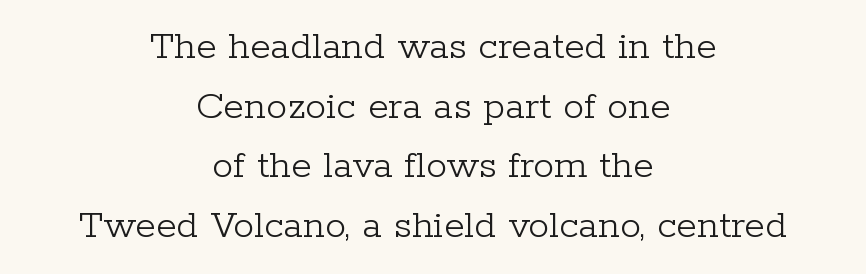
The image shows 42 px light serif type, upright; set centered, normal line spacing (1.42x), normal letter spacing, not underlined; low stroke contrast and a medium x-height.
